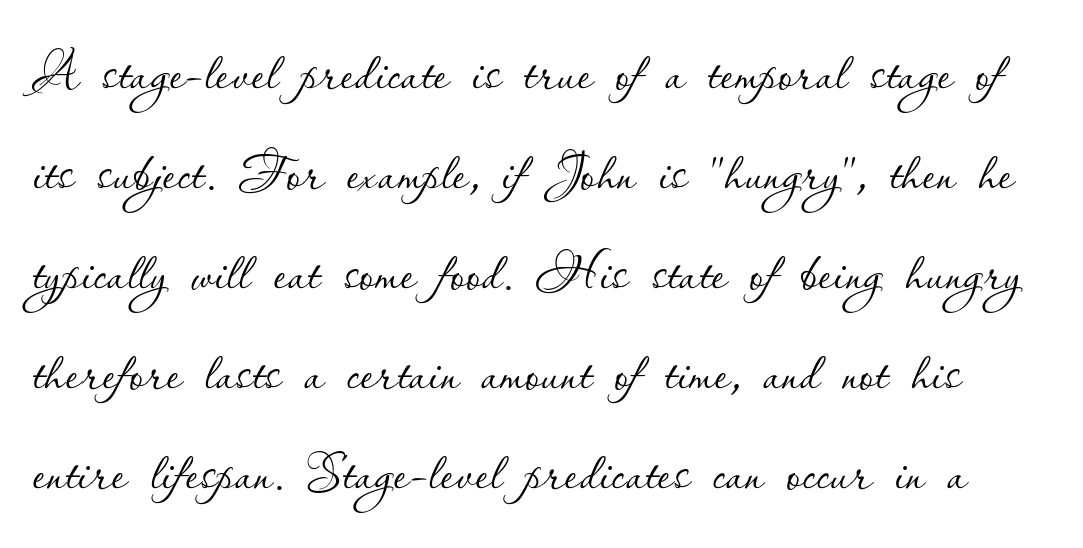
The passage shown is typed in a proportional face where columns would drift. Short note: letters normally spaced. Ink coverage per letter is moderate at most. Check under the words: just untouched page.
